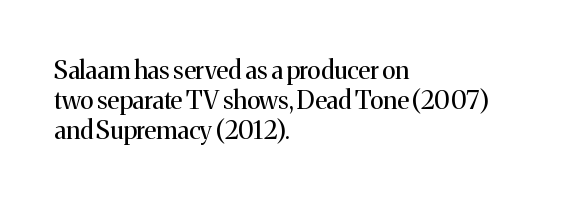
The image shows 25 px text type, upright; set left-aligned, line spacing 1.2x, normal letter spacing, not underlined.
